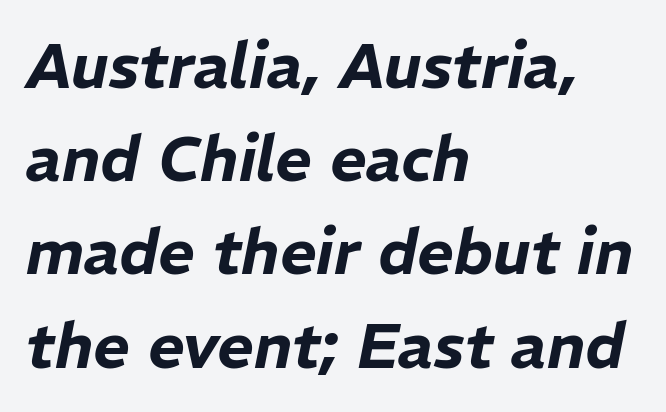
The image shows 63 px text type, italic (leaning right); set left-aligned, normal line spacing (1.48x), normal letter spacing, not underlined; low stroke contrast and a medium x-height.
